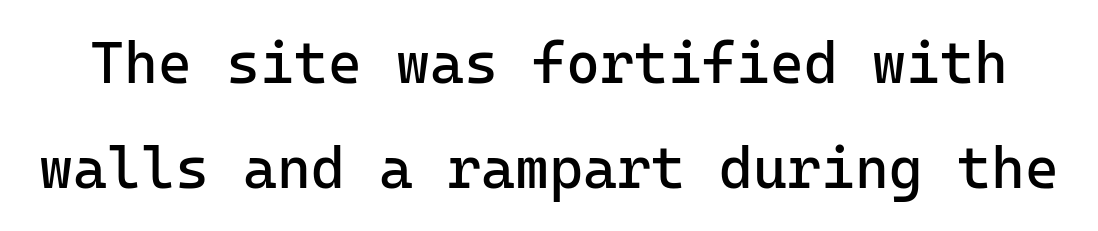
The image shows 58 px regular-weight sans-serif type, upright, monospaced; set line spacing 1.81x, normal letter spacing, not underlined; low stroke contrast and a medium x-height.
